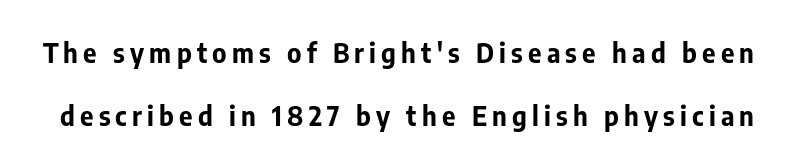
The letterforms stand isolated, each surrounded by extra space. Every character sits straight up, as roman type does. Every letter is thick-stroked: bold, no question. These lines stand farther apart than default settings would place them. A bare baseline throughout the passage.
